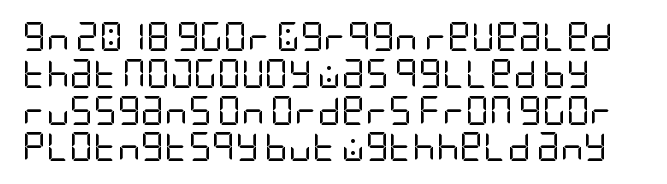
Designer's note — italics off, roman on. Classification — sans serif. This sample uses plain, unmodified letter spacing. Nobody drew a line under any word here. Unbolded letterforms with no extra heft.
